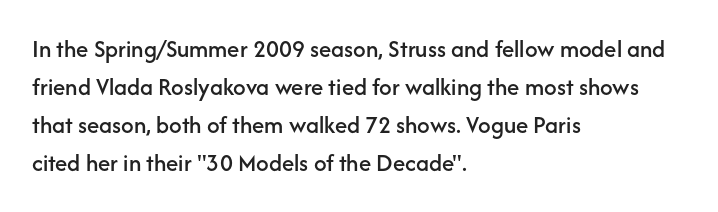
Plain, unruled lines of type. Each word holds together tightly as a unit, with standard inter-letter gaps. Every row of glyphs begins at an identical x-position on the left. Leading matches the norm, producing a regular column.
